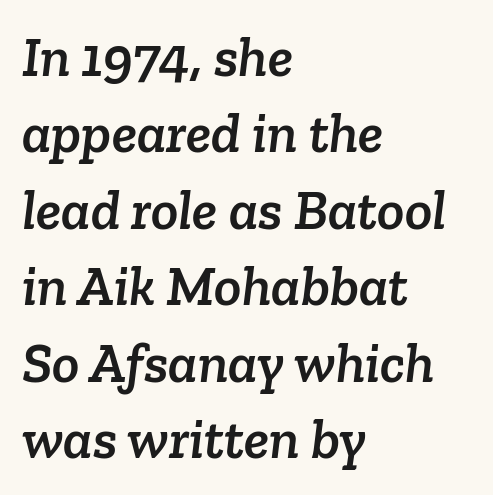
{"serif": "yes", "width": "normal", "stroke_contrast": "low", "x_height": "medium", "monospaced": "no", "underline": "no", "align": "left", "line_spacing": "normal", "line_spacing_ratio": 1.34, "letter_spacing": "normal", "letter_spacing_em": 0.0, "glyph_px": 57}
